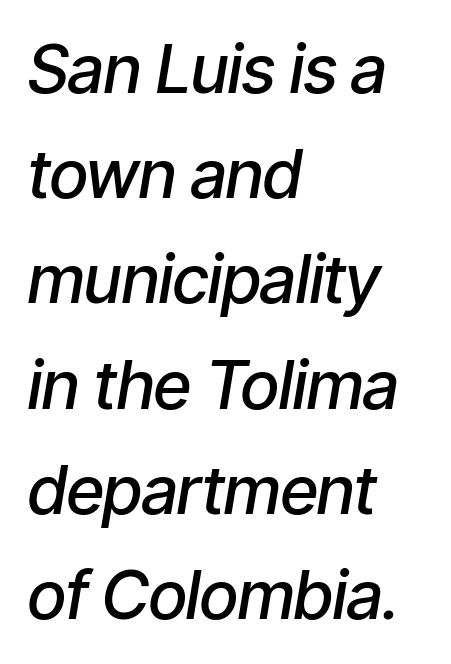
{"italic": "yes", "lean": "right", "slant_degrees": 9, "bold": "semi", "weight": "semibold", "width": "condensed", "stroke_contrast": "low", "x_height": "medium", "monospaced": "no", "underline": "no", "align": "left", "line_spacing": "normal", "line_spacing_ratio": 1.57, "letter_spacing": "normal", "letter_spacing_em": 0.0, "glyph_px": 67}
